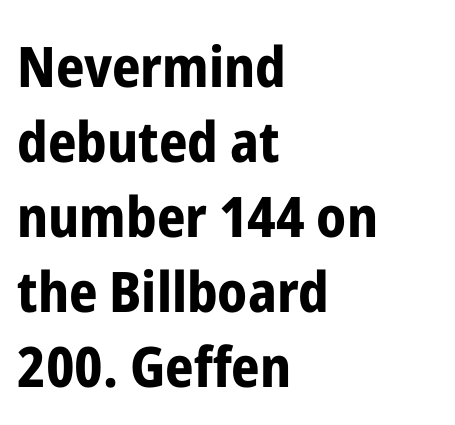
Casual observation: everything's shoved over to the left. Style check: upright. Default kerning and tracking; the words read as compact shapes. Letters rest on an invisible, unmarked baseline. Quick note: interline space is typical. The passage shown is typeset with a sans-serif family.
